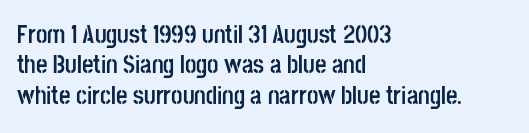
Q: Is the text bold? A: Yes.
Q: Is the text italic (slanted)? A: No, it is upright.
Q: Is the text underlined? A: No.
Q: How is the paragraph aligned? A: Left-aligned.
Q: Is the spacing between letters normal or unusually wide? A: Normal.
